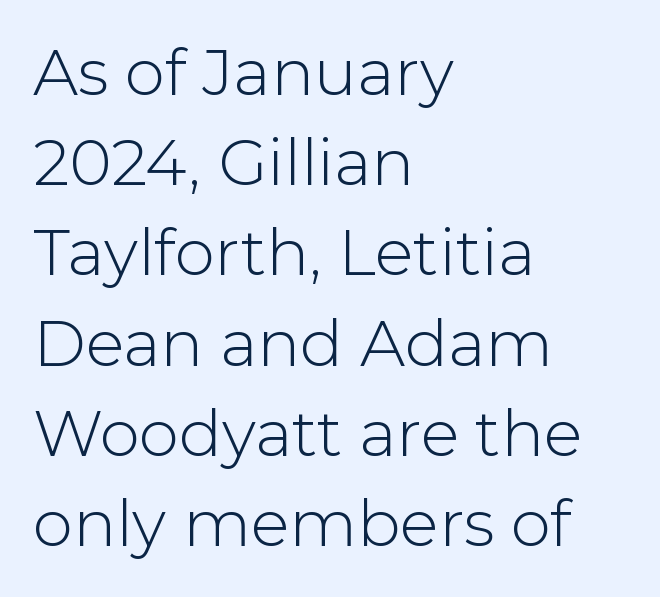
Q: Is the text bold? A: No.
Q: Is the text italic (slanted)? A: No, it is upright.
Q: Is the typeface a serif or a sans-serif typeface? A: Sans-serif.
Q: Is the text underlined? A: No.
Q: How is the paragraph aligned? A: Left-aligned.
Q: Is the spacing between letters normal or unusually wide? A: Normal.
Q: Is the spacing between lines tight, normal or loose? A: Normal.
Q: Width (condensed, normal, or wide)? A: Normal.
Q: Stroke contrast? A: Low.
Q: x-height? A: Medium.
Q: Monospaced? A: No.
